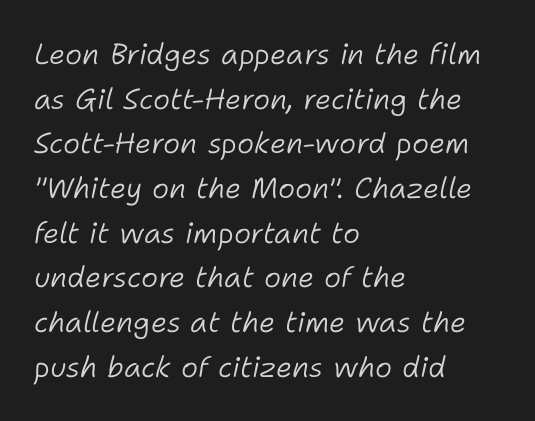
The strip under each line holds only bare page. Do the characters align in a grid? No, the font is proportional. Rendered with sloped, italic letterforms. Regular leading.
